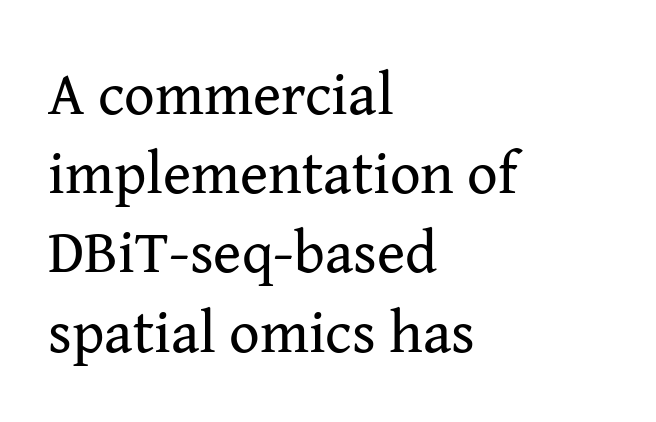
This sample keeps an unexceptional amount of space between lines. A quiet, ordinary-to-light weight characterises the typeface. How are the letters spaced? Ordinarily, with no added tracking. Underline: absent. To sum up the face: it has serifs. A roman cut, with each character standing at attention.
